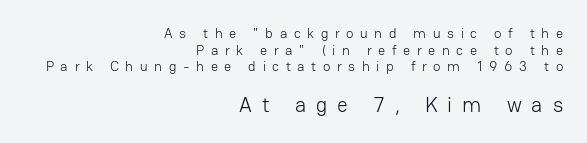
The image shows 21 px text type, upright; set right-aligned, line spacing 1.19x, unusually wide letter spacing (+0.47 em), not underlined; the second (bottom) block is 1.5x larger.
